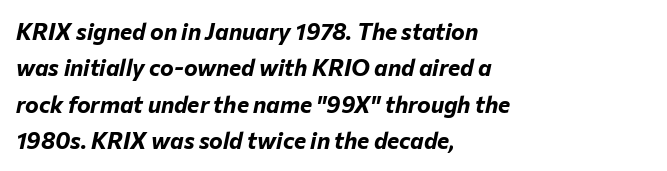
The image shows 23 px bold type, italic (leaning right); set left-aligned, normal line spacing (1.58x), normal letter spacing, not underlined.
